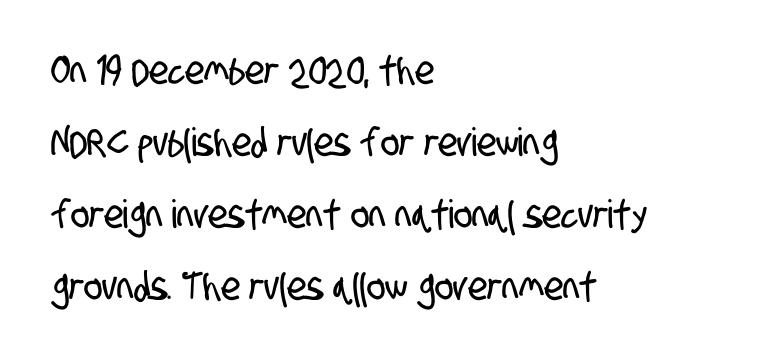
The image shows 39 px condensed sans-serif type; set left-aligned, line spacing 1.85x, normal letter spacing, not underlined; low stroke contrast and a large x-height.
